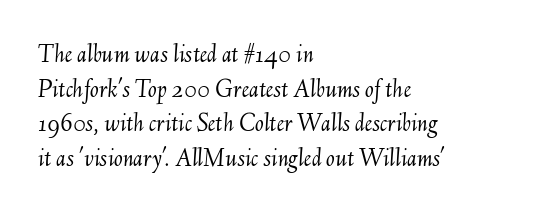
Q: Is the text bold? A: No.
Q: Is the text italic (slanted)? A: Yes, it leans right by about 6 degrees.
Q: Is the text underlined? A: No.
Q: How is the paragraph aligned? A: Left-aligned.
Q: Is the spacing between letters normal or unusually wide? A: Normal.
Q: Is the spacing between lines tight, normal or loose? A: Normal.
